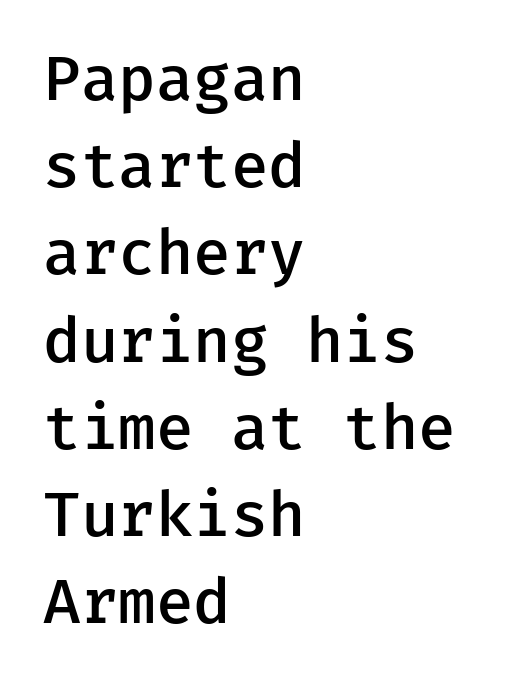
{"serif": "no", "italic": "no", "bold": "semi", "weight": "semibold", "width": "normal", "stroke_contrast": "low", "x_height": "medium", "underline": "no", "align": "left", "line_spacing": "normal", "line_spacing_ratio": 1.43, "letter_spacing": "normal", "letter_spacing_em": 0.0, "glyph_px": 61}
